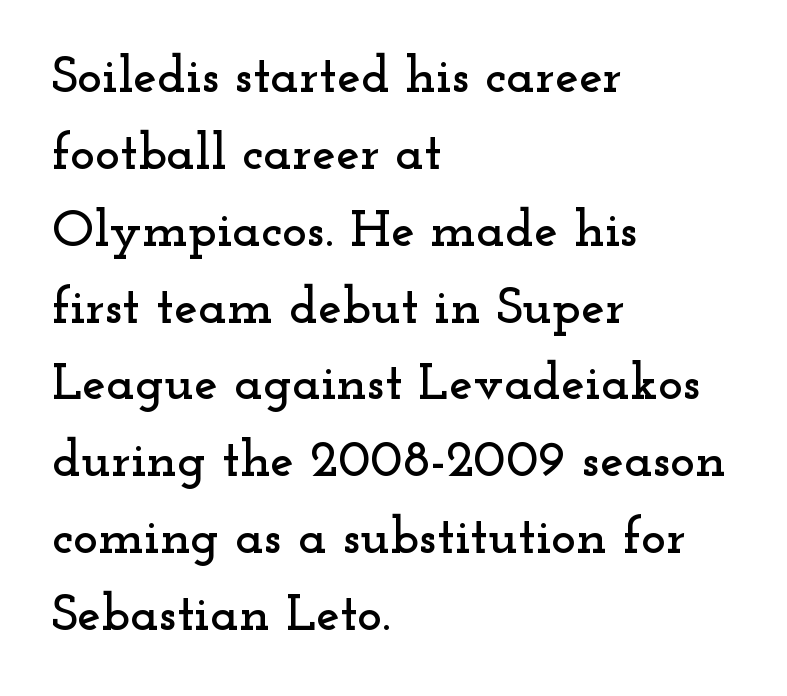
{"serif": "yes", "italic": "no", "width": "wide", "stroke_contrast": "low", "x_height": "small", "monospaced": "no", "underline": "no", "align": "left", "line_spacing": "normal", "line_spacing_ratio": 1.45, "letter_spacing": "normal", "letter_spacing_em": 0.0, "glyph_px": 53}
